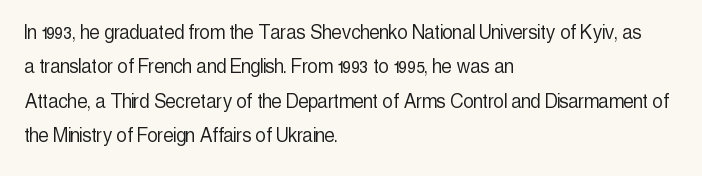
{"italic": "no", "bold": "no", "underline": "no", "align": "left", "line_spacing": "normal", "line_spacing_ratio": 1.5, "letter_spacing": "normal", "letter_spacing_em": 0.0, "glyph_px": 23}
